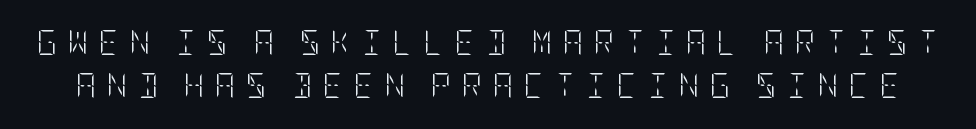
Q: Is the text bold? A: No.
Q: Is the text italic (slanted)? A: No, it is upright.
Q: Is the text underlined? A: No.
Q: Is the spacing between letters normal or unusually wide? A: Unusually wide.
